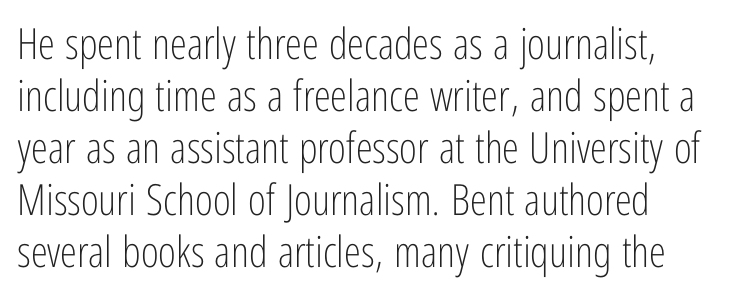
Q: Is the text bold? A: No.
Q: Is the text italic (slanted)? A: No, it is upright.
Q: Is the typeface a serif or a sans-serif typeface? A: Sans-serif.
Q: Is the text underlined? A: No.
Q: How is the paragraph aligned? A: Left-aligned.
Q: Is the spacing between letters normal or unusually wide? A: Normal.
Q: Width (condensed, normal, or wide)? A: Condensed.
Q: Stroke contrast? A: Low.
Q: x-height? A: Medium.
Q: Monospaced? A: No.
